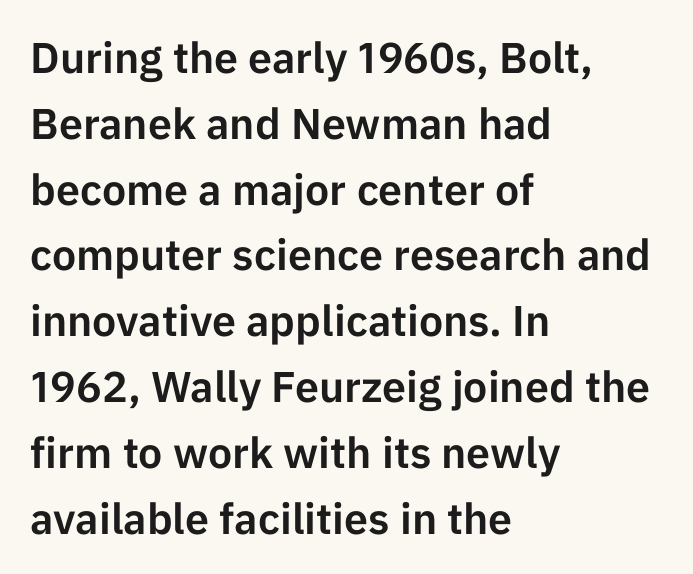
{"serif": "no", "italic": "no", "width": "normal", "stroke_contrast": "low", "x_height": "medium", "monospaced": "no", "underline": "no", "align": "left", "line_spacing": "normal", "line_spacing_ratio": 1.53, "letter_spacing": "normal", "letter_spacing_em": 0.0, "glyph_px": 43}
